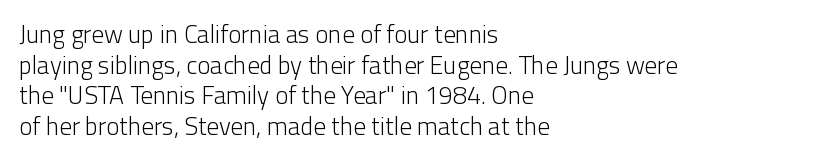
Q: Is the text bold? A: No.
Q: Is the text italic (slanted)? A: No, it is upright.
Q: Is the text underlined? A: No.
Q: How is the paragraph aligned? A: Left-aligned.
Q: Is the spacing between letters normal or unusually wide? A: Normal.
